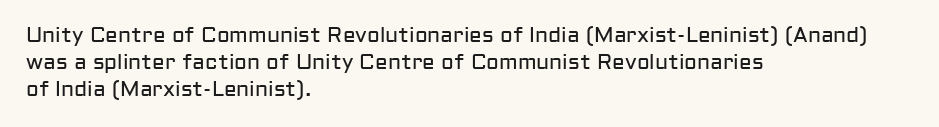
The image shows 21 px text type, upright; set left-aligned, normal line spacing (1.28x), normal letter spacing, not underlined.
